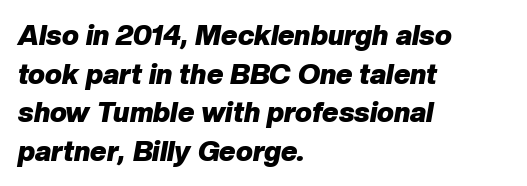
The image shows 28 px heavy type, italic (leaning right); set left-aligned, normal line spacing (1.38x), normal letter spacing, not underlined; low stroke contrast and a medium x-height.
